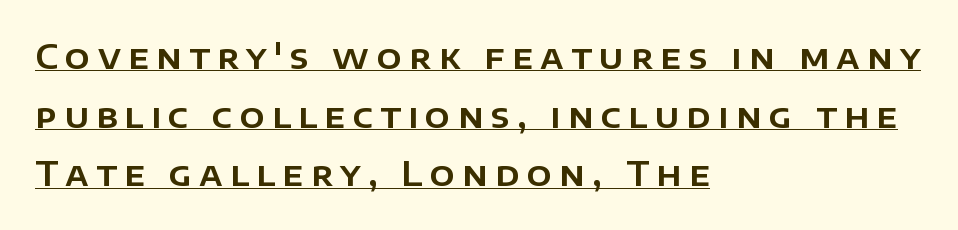
The image shows 33 px sans-serif type, upright; set left-aligned, line spacing 1.78x, unusually wide letter spacing (+0.22 em), underlined; low stroke contrast and a large x-height.
